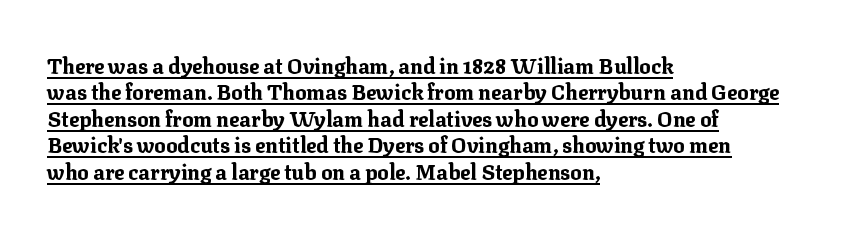
Style check: upright. These lines are set flush left with a ragged right edge. Honestly, the underline is the first thing you notice here. Words appear dense and cohesive because spacing is normal. The rendering uses a moderate line-height, typical for paragraphs. Weight check: bold — yes, fully.
